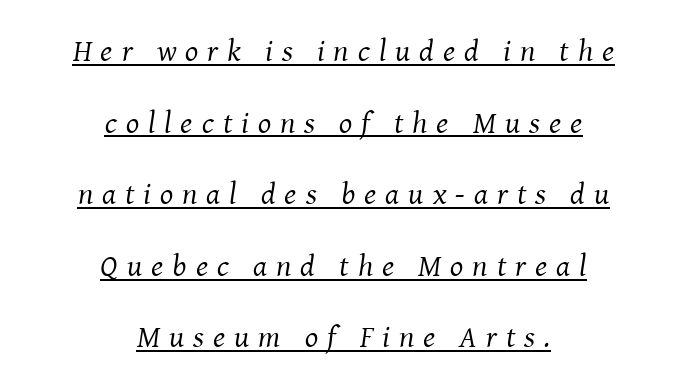
Students, observe the line beneath the letters — that is underlining. Spacing verdict: proportional, widths tailored to each character. The passage shown has open, widely tracked lettering throughout. This sample uses a serif face. An italicized treatment has been applied to the whole sample.
